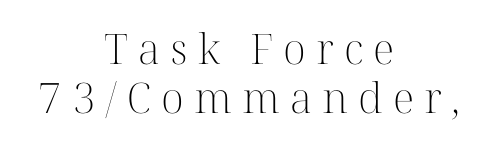
Q: Is the text bold? A: No.
Q: Is the text italic (slanted)? A: No, it is upright.
Q: Is the typeface a serif or a sans-serif typeface? A: Serif.
Q: Is the text underlined? A: No.
Q: How is the paragraph aligned? A: Centered.
Q: Is the spacing between letters normal or unusually wide? A: Unusually wide.
Q: Width (condensed, normal, or wide)? A: Normal.
Q: Stroke contrast? A: High.
Q: x-height? A: Medium.
Q: Monospaced? A: No.
